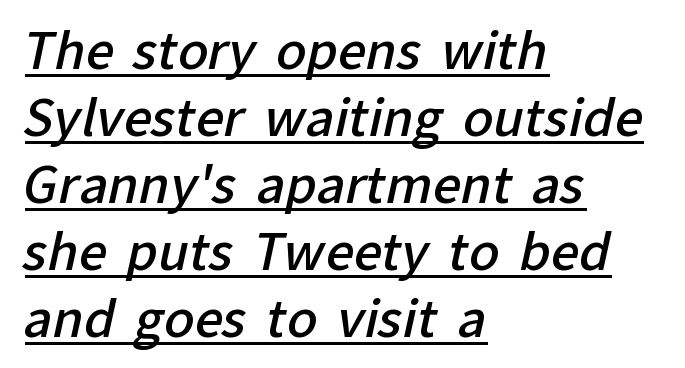
The image shows 50 px semibold sans-serif type; set left-aligned, normal line spacing (1.34x), normal letter spacing, underlined; low stroke contrast and a medium x-height.
